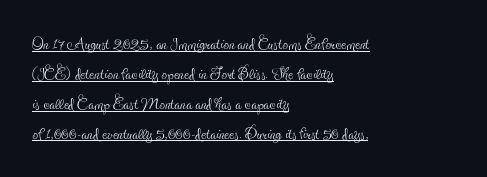
The image shows 22 px text type; set left-aligned, normal line spacing (1.36x), normal letter spacing, underlined.
